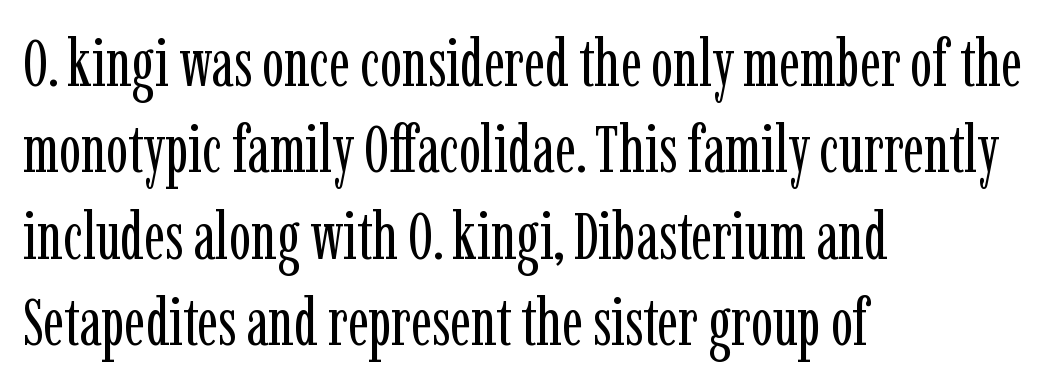
{"serif": "yes", "italic": "no", "bold": "no", "weight": "regular", "width": "condensed", "stroke_contrast": "low", "x_height": "medium", "monospaced": "no", "underline": "no", "align": "left", "line_spacing": "normal", "line_spacing_ratio": 1.31, "letter_spacing": "normal", "letter_spacing_em": 0.0, "glyph_px": 66}
